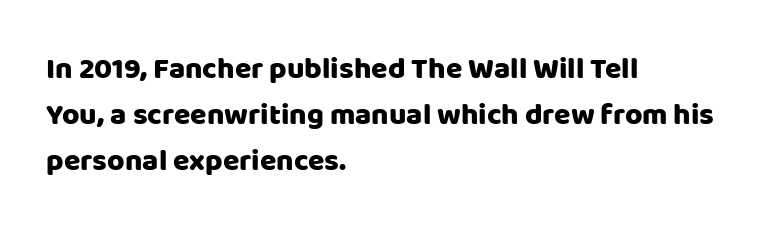
The image shows 30 px sans-serif type, upright; set left-aligned, normal line spacing (1.54x), normal letter spacing, not underlined; low stroke contrast and a large x-height.
